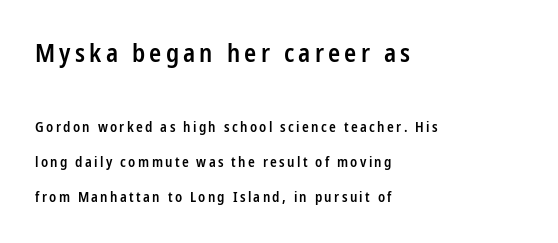
Q: Is the text bold? A: Semi-bold.
Q: Is the text italic (slanted)? A: No, it is upright.
Q: Is the text underlined? A: No.
Q: How is the paragraph aligned? A: Left-aligned.
Q: Is the spacing between lines tight, normal or loose? A: Loose.
Q: Which block of text is set in a larger size, the first (top) or the second (bottom)? A: The first (top) one.
